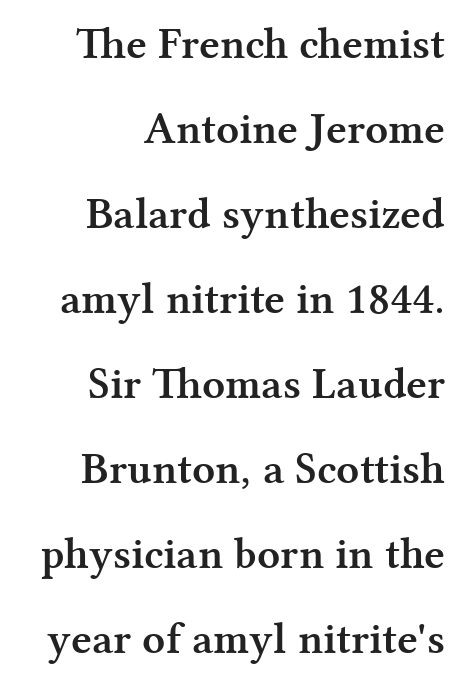
Q: Is the text bold? A: Yes.
Q: Is the text italic (slanted)? A: No, it is upright.
Q: Is the typeface a serif or a sans-serif typeface? A: Serif.
Q: Is the text underlined? A: No.
Q: How is the paragraph aligned? A: Right-aligned.
Q: Is the spacing between letters normal or unusually wide? A: Normal.
Q: Width (condensed, normal, or wide)? A: Normal.
Q: Stroke contrast? A: Medium.
Q: x-height? A: Medium.
Q: Monospaced? A: No.
